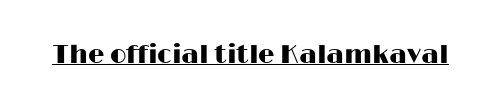
Q: Is the text italic (slanted)? A: No, it is upright.
Q: Is the text underlined? A: Yes.
Q: Is the spacing between letters normal or unusually wide? A: Normal.
